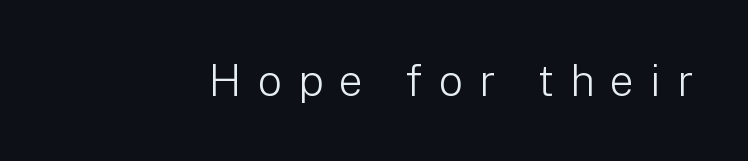
{"serif": "no", "italic": "no", "bold": "no", "weight": "light", "width": "normal", "stroke_contrast": "low", "x_height": "medium", "monospaced": "no", "underline": "no", "letter_spacing": "wide", "letter_spacing_em": 0.37, "glyph_px": 43}
